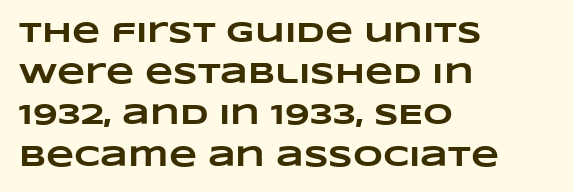
The image shows 29 px heavy, wide type; set left-aligned, normal line spacing (1.42x), normal letter spacing, not underlined; low stroke contrast and a large x-height.
